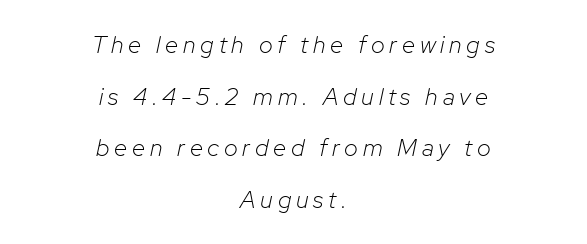
Weight: not bold — regular or lighter. A centered setting, common on invitations and titles, is used for this passage. The baseline area is clear. Slanted lettering throughout. You could fit nearly another row in the gap between these rows.
